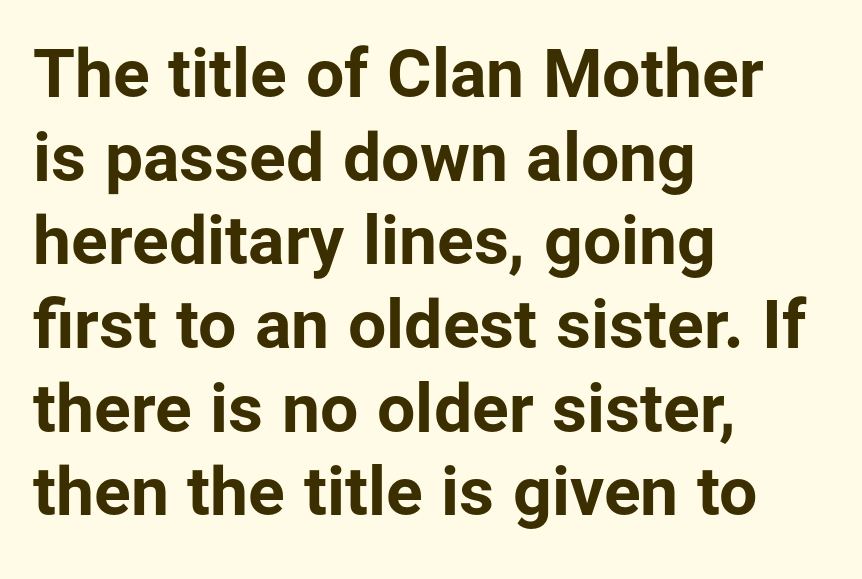
Emphasis by weight is at full strength: bold. Posture: straight, roman, zero tilt. I'd call this a sans setting — the letters go barefoot. Think of a printed novel: that variable character pitch is what you see here.
